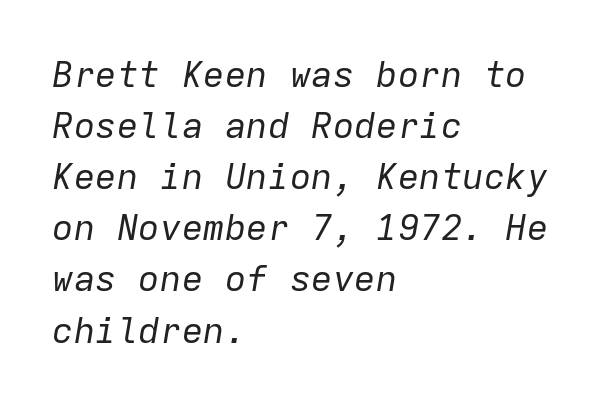
The image shows 36 px regular-weight type, italic (leaning right), monospaced; set left-aligned, normal line spacing (1.42x), normal letter spacing, not underlined; low stroke contrast and a medium x-height.
